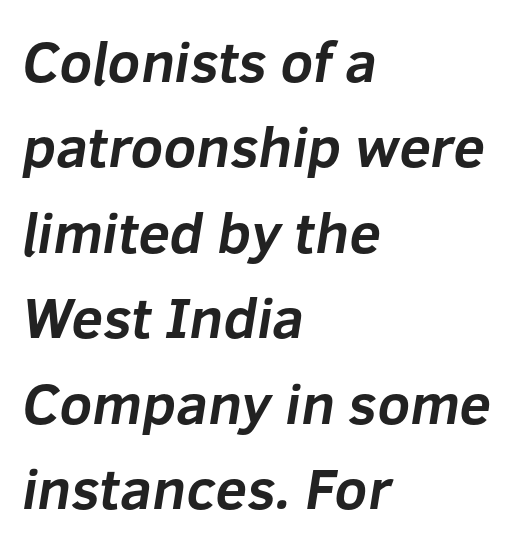
The image shows 57 px bold sans-serif type; set left-aligned, normal line spacing (1.5x), normal letter spacing, not underlined; low stroke contrast and a medium x-height.
